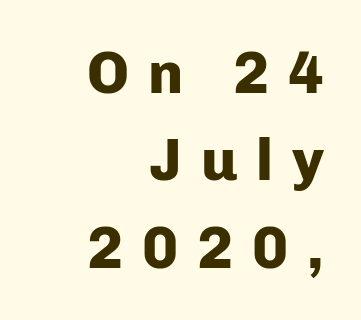
The specimen reads as upright at a glance. Look at the stroke-to-counter ratio: heavy, a bold. A student would call this right alignment; a typographer would say flush right, rag left. This sample has the flowing, uneven cadence of proportional lettering.
